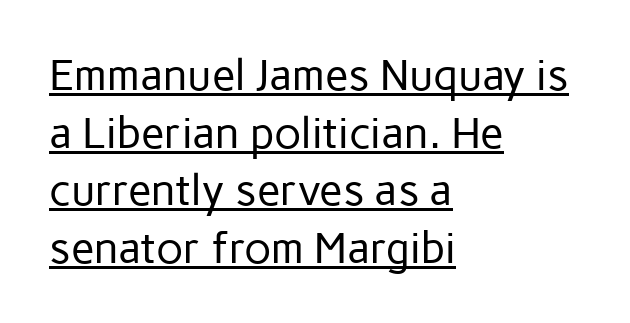
The image shows 43 px regular-weight sans-serif type, upright; set left-aligned, normal line spacing (1.34x), normal letter spacing, underlined; low stroke contrast and a medium x-height.
